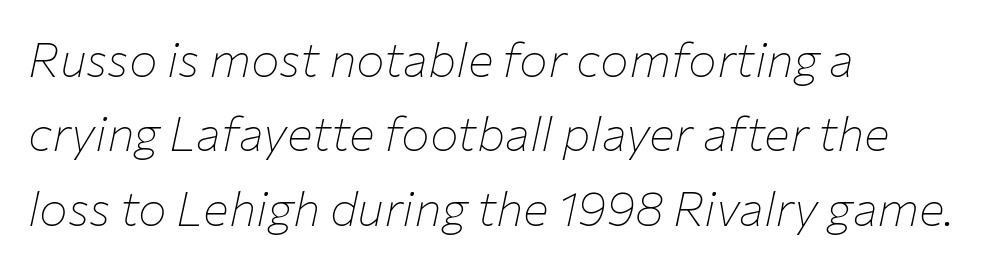
{"italic": "yes", "lean": "right", "slant_degrees": 12, "bold": "no", "weight": "thin", "width": "normal", "stroke_contrast": "low", "x_height": "medium", "monospaced": "no", "underline": "no", "align": "left", "line_spacing": "normal", "line_spacing_ratio": 1.55, "letter_spacing": "normal", "letter_spacing_em": 0.0, "glyph_px": 48}
